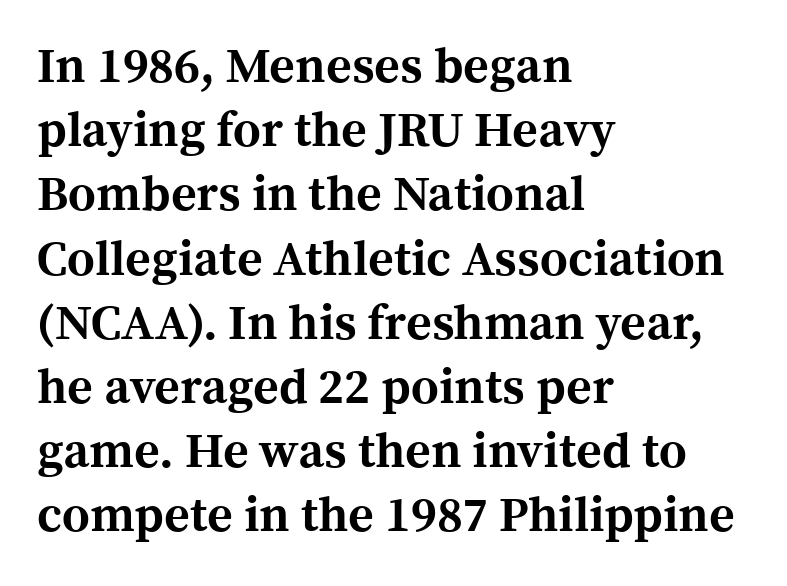
Q: Is the text bold? A: Yes.
Q: Is the text italic (slanted)? A: No, it is upright.
Q: Is the typeface a serif or a sans-serif typeface? A: Serif.
Q: Is the text underlined? A: No.
Q: How is the paragraph aligned? A: Left-aligned.
Q: Is the spacing between letters normal or unusually wide? A: Normal.
Q: Is the spacing between lines tight, normal or loose? A: Normal.
Q: Width (condensed, normal, or wide)? A: Normal.
Q: x-height? A: Medium.
Q: Monospaced? A: No.
